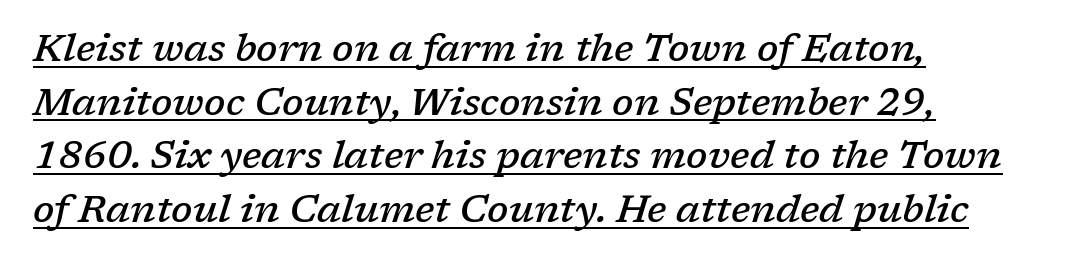
{"serif": "yes", "italic": "yes", "lean": "right", "slant_degrees": 17, "bold": "semi", "weight": "semibold", "width": "normal", "stroke_contrast": "low", "x_height": "medium", "monospaced": "no", "underline": "yes", "align": "left", "line_spacing": "normal", "line_spacing_ratio": 1.41, "letter_spacing": "normal", "letter_spacing_em": 0.0, "glyph_px": 38}
